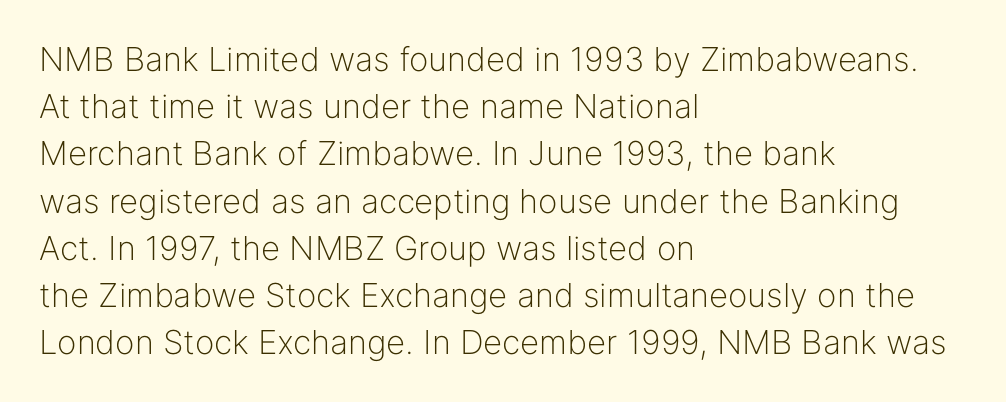
The letters carry no serifs — their stems end cleanly without finishing strokes. Each line starts at the same left margin while the right side varies. Compared with typical paragraphs, the rows here are spaced about the same. The lettering stays uniformly vertical, giving the passage a roman look. Note the varied advance widths — an 'i' is clearly narrower than an 'm'. You could call the tracking neutral — neither tight nor loose.
